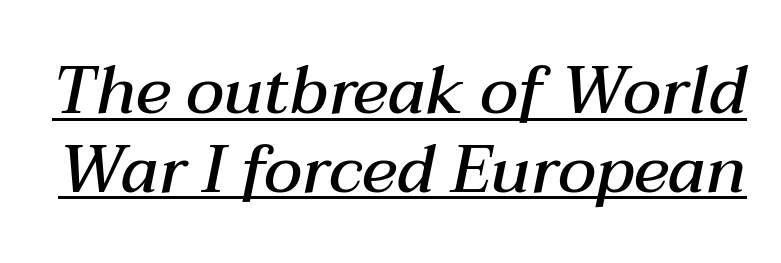
Slightly chunky letters — semibold, I'd say, not full bold. The letters advance in unequal steps, a hallmark of proportional type. Compared with undecorated copy, this sample adds a rule below the words. The letters sit at their default tracking, neither squeezed nor spread.
